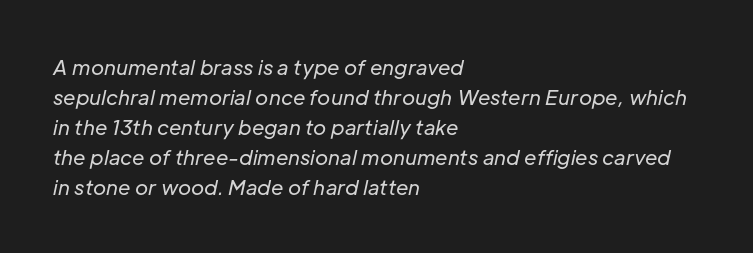
Q: Is the text bold? A: No.
Q: Is the text italic (slanted)? A: Yes, it leans right by about 12 degrees.
Q: Is the text underlined? A: No.
Q: How is the paragraph aligned? A: Left-aligned.
Q: Is the spacing between letters normal or unusually wide? A: Normal.
Q: Is the spacing between lines tight, normal or loose? A: Normal.
